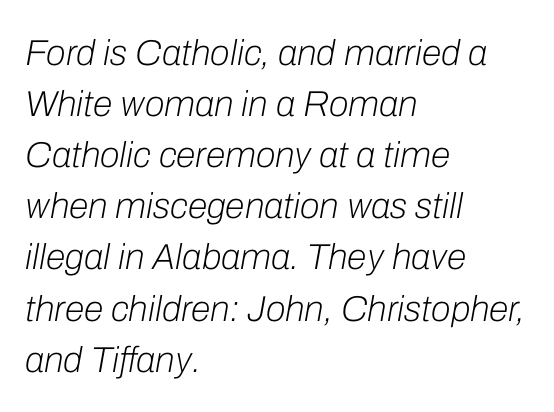
The image shows 36 px light type, italic (leaning right); set left-aligned, normal line spacing (1.42x), normal letter spacing, not underlined; low stroke contrast and a medium x-height.
